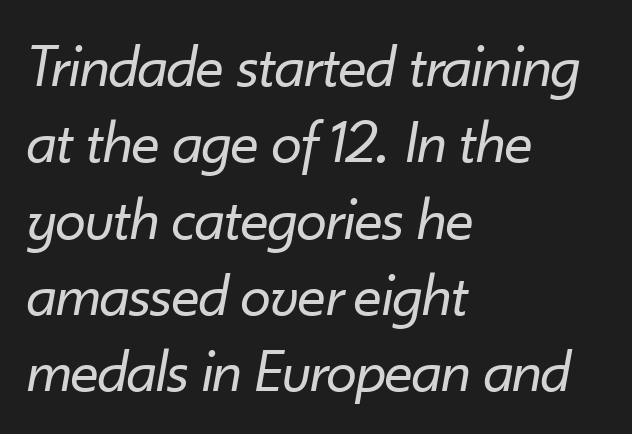
The image shows 62 px regular-weight type, italic (leaning right); set left-aligned, line spacing 1.23x, normal letter spacing, not underlined; low stroke contrast and a small x-height.
